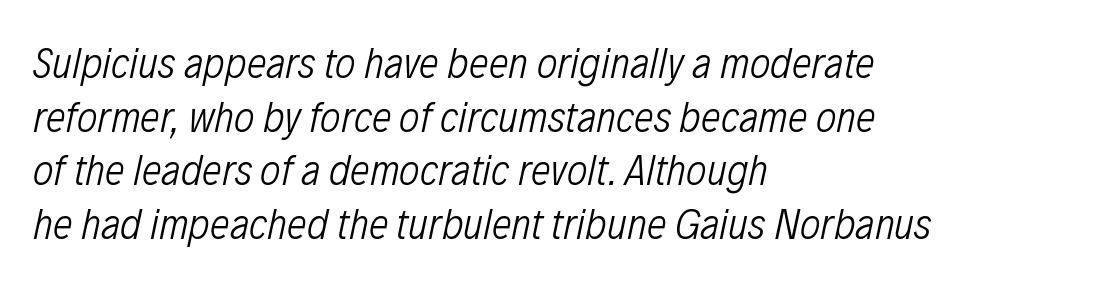
The face used here is proportionally spaced, like ordinary book or web type. Only glyphs here, with clear space below each row. This rendering leaves character spacing at its baseline value. Heft: none added — not bold.
